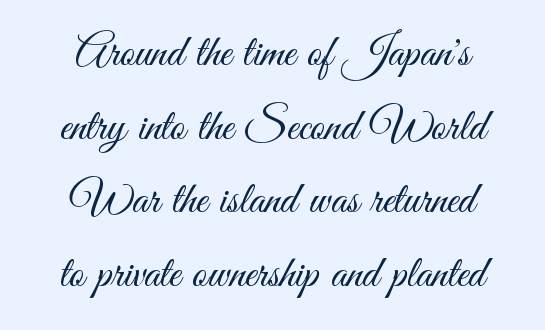
The image shows 46 px light, condensed sans-serif type; set centered, normal line spacing (1.6x), normal letter spacing, not underlined; medium stroke contrast and a small x-height.
